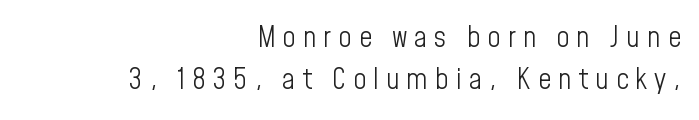
The image shows 29 px light, condensed sans-serif type, upright; set right-aligned, normal line spacing (1.45x), unusually wide letter spacing (+0.24 em), not underlined; low stroke contrast and a medium x-height.
